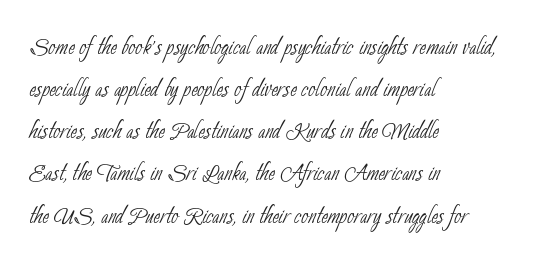
The image shows 31 px thin, condensed sans-serif type; set left-aligned, normal line spacing (1.36x), normal letter spacing, not underlined; low stroke contrast and a small x-height.
